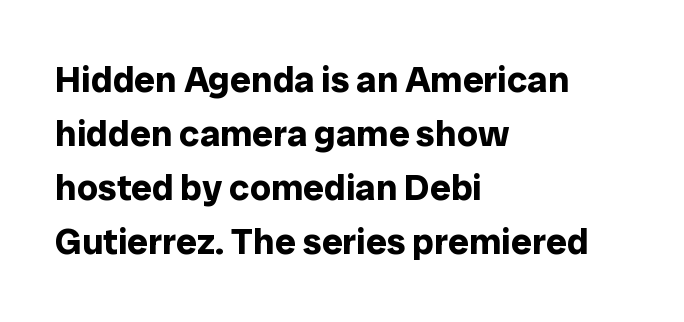
Horizontally, the lines are justified to the leading edge only. Descender tails drop into unmarked territory. Tall strokes in this sample are plumb rather than angled. Proportional: the letters do not fall into vertical columns. The leading is moderate, giving the passage an even texture.
